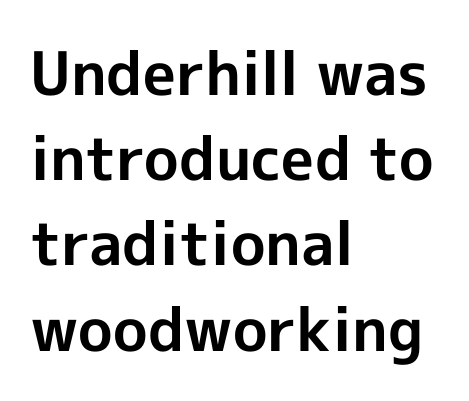
A clean baseline with only descenders dipping below it. Note the varied advance widths — an 'i' is clearly narrower than an 'm'. Spacing between characters is what you'd get straight out of the box. The text block is weighted toward the left margin, trailing off unevenly rightward.
